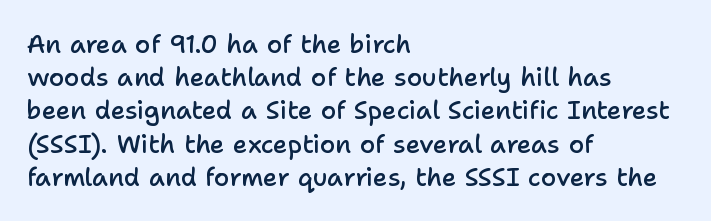
{"italic": "no", "bold": "semi", "underline": "no", "align": "left", "line_spacing": "normal", "line_spacing_ratio": 1.33, "letter_spacing": "normal", "letter_spacing_em": 0.0, "glyph_px": 25}
